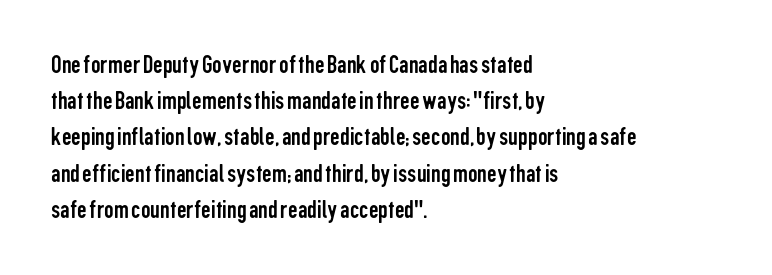
Q: Is the text bold? A: No.
Q: Is the text italic (slanted)? A: No, it is upright.
Q: Is the text underlined? A: No.
Q: How is the paragraph aligned? A: Left-aligned.
Q: Is the spacing between letters normal or unusually wide? A: Normal.
Q: Is the spacing between lines tight, normal or loose? A: Normal.
